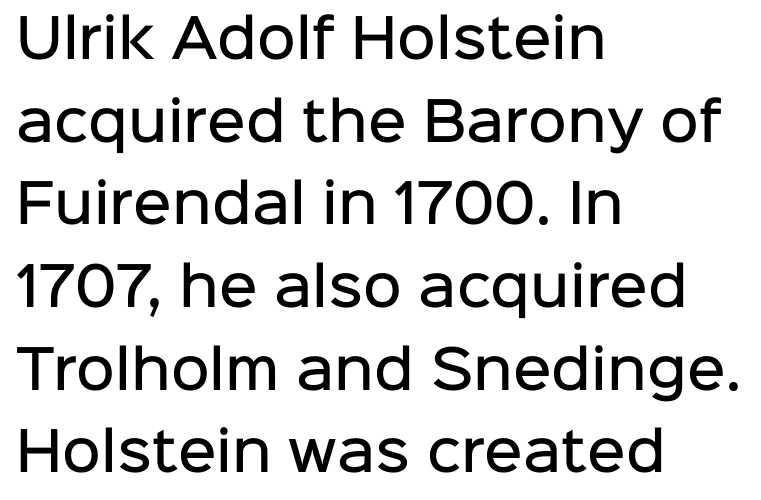
{"serif": "no", "italic": "no", "bold": "semi", "weight": "semibold", "width": "normal", "stroke_contrast": "low", "x_height": "medium", "monospaced": "no", "underline": "no", "align": "left", "line_spacing": "normal", "line_spacing_ratio": 1.56, "letter_spacing": "normal", "letter_spacing_em": 0.0, "glyph_px": 53}
